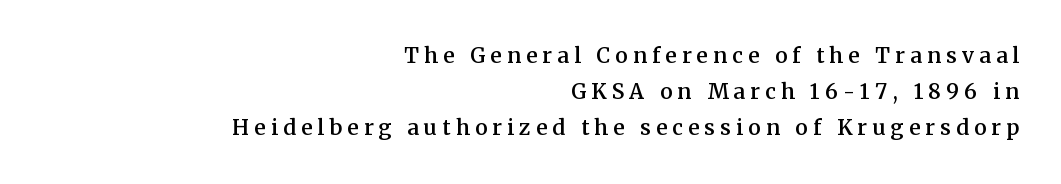
Q: Is the text bold? A: Semi-bold.
Q: Is the text italic (slanted)? A: No, it is upright.
Q: Is the text underlined? A: No.
Q: How is the paragraph aligned? A: Right-aligned.
Q: Is the spacing between letters normal or unusually wide? A: Unusually wide.
